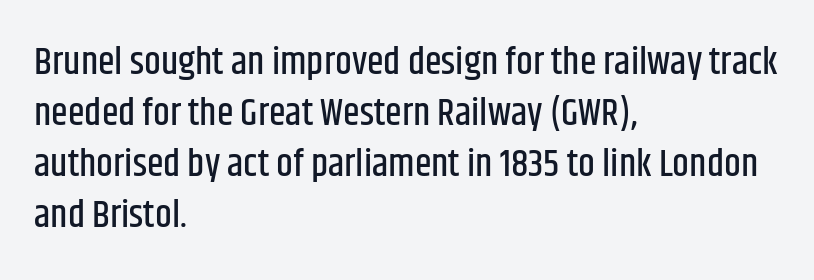
The image shows 38 px condensed sans-serif type, upright; set left-aligned, normal line spacing (1.34x), normal letter spacing, not underlined; low stroke contrast and a large x-height.
